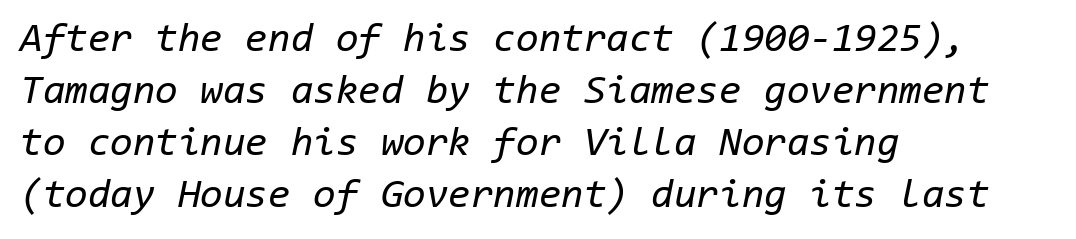
{"italic": "yes", "lean": "right", "slant_degrees": 11, "bold": "no", "weight": "regular", "width": "normal", "stroke_contrast": "low", "x_height": "medium", "monospaced": "yes", "underline": "no", "align": "left", "line_spacing": "normal", "line_spacing_ratio": 1.27, "letter_spacing": "normal", "letter_spacing_em": 0.0, "glyph_px": 41}
